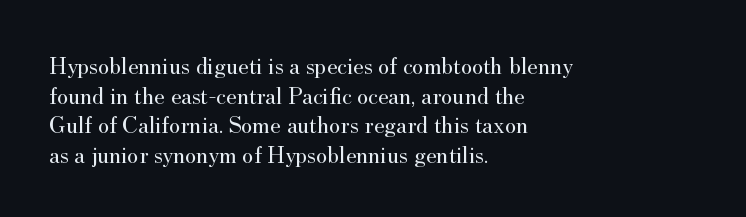
Words appear dense and cohesive because spacing is normal. Stem width sits at or under what a default text font uses. Honestly, there is no underline to notice here at all. The lettering stays uniformly vertical, giving the passage a roman look.
